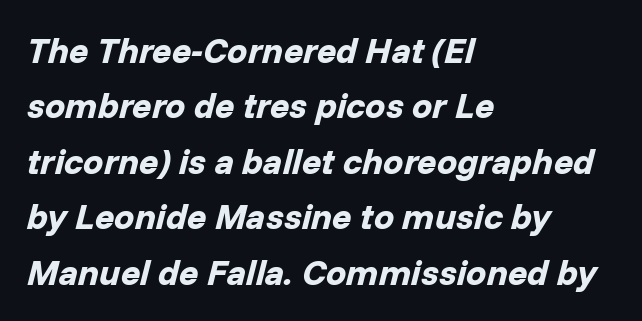
Q: Is the text bold? A: Yes.
Q: Is the text italic (slanted)? A: Yes, it leans right by about 14 degrees.
Q: Is the text underlined? A: No.
Q: How is the paragraph aligned? A: Left-aligned.
Q: Is the spacing between letters normal or unusually wide? A: Normal.
Q: Is the spacing between lines tight, normal or loose? A: Normal.
Q: Width (condensed, normal, or wide)? A: Normal.
Q: Stroke contrast? A: Low.
Q: x-height? A: Medium.
Q: Monospaced? A: No.
